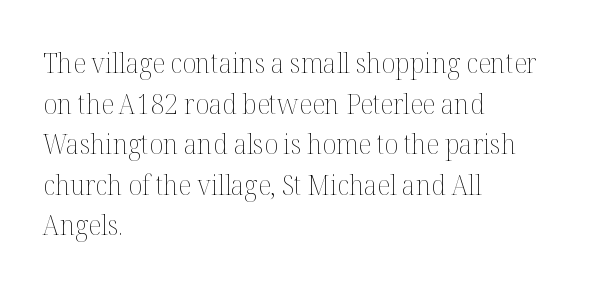
Varying glyph widths throughout — classic text-font behaviour. Layout note: lines flush left. Descenders hang freely into open space. Letter spacing: default. Quick note: interline space is typical. The typeface has the unassuming heft of standard copy or less.
